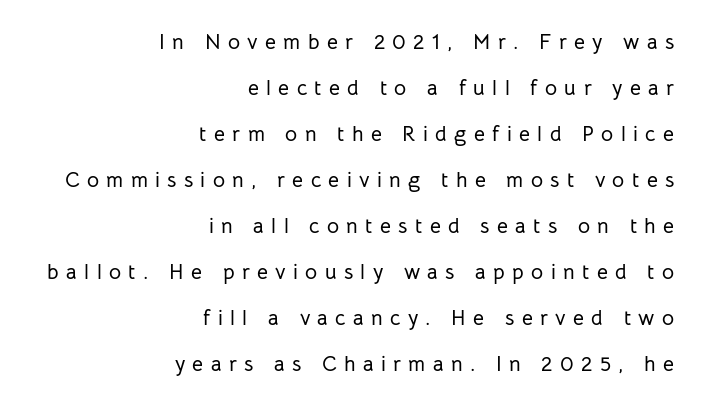
The image shows 21 px text type, upright; set right-aligned, loose line spacing (2.19x), unusually wide letter spacing (+0.35 em), not underlined.
